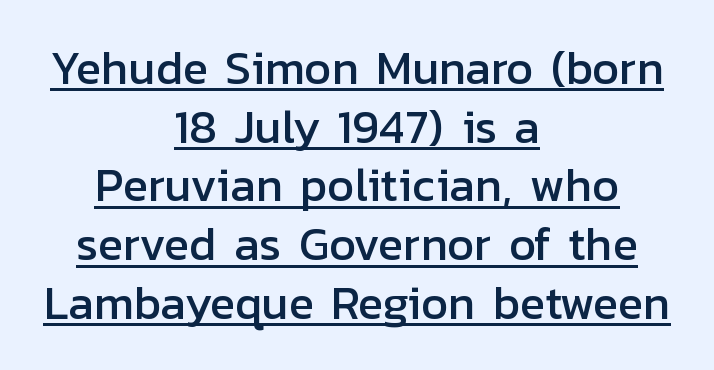
The image shows 47 px sans-serif type, upright; set centered, normal line spacing (1.25x), normal letter spacing, underlined; low stroke contrast and a medium x-height.
